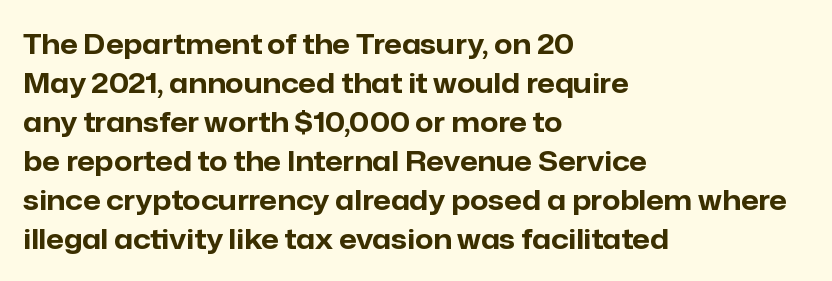
The image shows 28 px bold sans-serif type, upright; set left-aligned, normal line spacing (1.39x), normal letter spacing, not underlined; low stroke contrast and a medium x-height.
